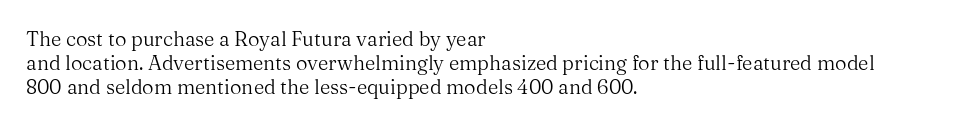
Q: Is the text bold? A: No.
Q: Is the text italic (slanted)? A: No, it is upright.
Q: Is the text underlined? A: No.
Q: How is the paragraph aligned? A: Left-aligned.
Q: Is the spacing between letters normal or unusually wide? A: Normal.
